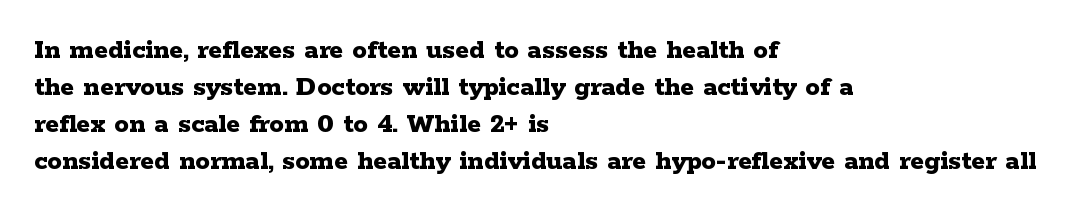
Italic? Not at all — the glyphs are vertical. The letters advance in unequal steps, a hallmark of proportional type. Chunky letters — that's bold for sure. Spacing between characters is what you'd get straight out of the box.
